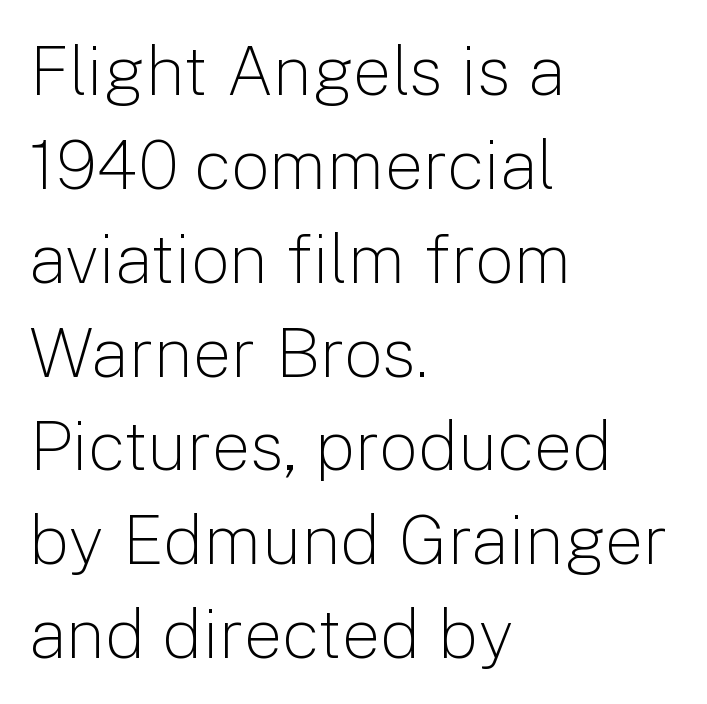
Q: Is the text bold? A: No.
Q: Is the text italic (slanted)? A: No, it is upright.
Q: Is the typeface a serif or a sans-serif typeface? A: Sans-serif.
Q: Is the text underlined? A: No.
Q: How is the paragraph aligned? A: Left-aligned.
Q: Is the spacing between letters normal or unusually wide? A: Normal.
Q: Is the spacing between lines tight, normal or loose? A: Normal.
Q: Width (condensed, normal, or wide)? A: Normal.
Q: Stroke contrast? A: Low.
Q: x-height? A: Medium.
Q: Monospaced? A: No.
